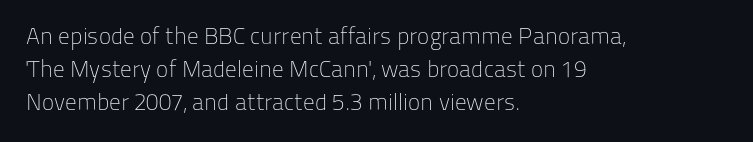
Q: Is the text bold? A: No.
Q: Is the text italic (slanted)? A: No, it is upright.
Q: Is the text underlined? A: No.
Q: How is the paragraph aligned? A: Left-aligned.
Q: Is the spacing between letters normal or unusually wide? A: Normal.
Q: Is the spacing between lines tight, normal or loose? A: Normal.
